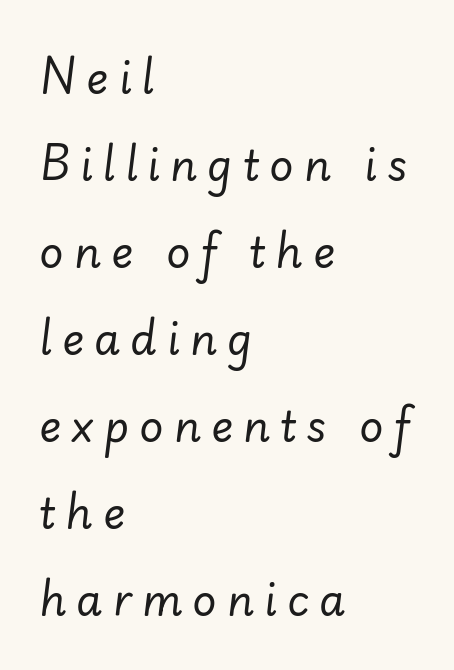
Q: Is the text bold? A: No.
Q: Is the text italic (slanted)? A: Yes, it leans right by about 7 degrees.
Q: Is the text underlined? A: No.
Q: How is the paragraph aligned? A: Left-aligned.
Q: Is the spacing between letters normal or unusually wide? A: Unusually wide.
Q: Is the spacing between lines tight, normal or loose? A: Loose.
Q: Width (condensed, normal, or wide)? A: Normal.
Q: Stroke contrast? A: Low.
Q: x-height? A: Small.
Q: Monospaced? A: No.
